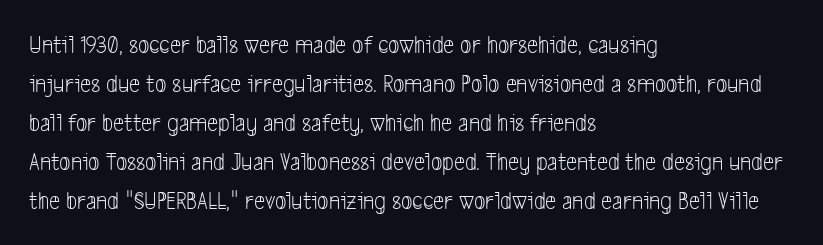
{"bold": "no", "underline": "no", "align": "left", "line_spacing": "normal", "line_spacing_ratio": 1.56, "letter_spacing": "normal", "letter_spacing_em": 0.0, "glyph_px": 25}
